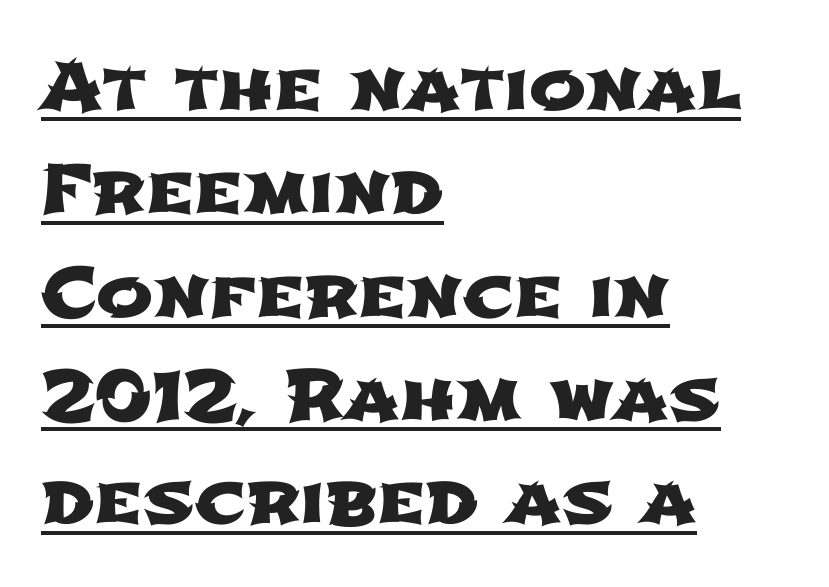
{"serif": "no", "width": "wide", "stroke_contrast": "low", "x_height": "medium", "monospaced": "no", "underline": "yes", "align": "left", "line_spacing": "normal", "line_spacing_ratio": 1.52, "letter_spacing": "normal", "letter_spacing_em": 0.0, "glyph_px": 68}
